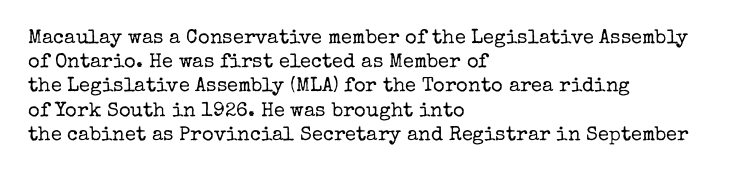
Tall strokes in this sample are plumb rather than angled. Decoration check: the copy has no underline. Words appear dense and cohesive because spacing is normal. The typesetter chose a ragged-right arrangement here.
